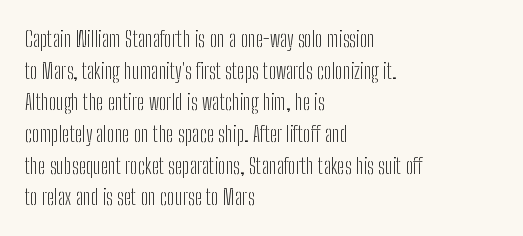
The image shows 22 px text type, upright; set left-aligned, normal line spacing (1.44x), normal letter spacing, not underlined.
